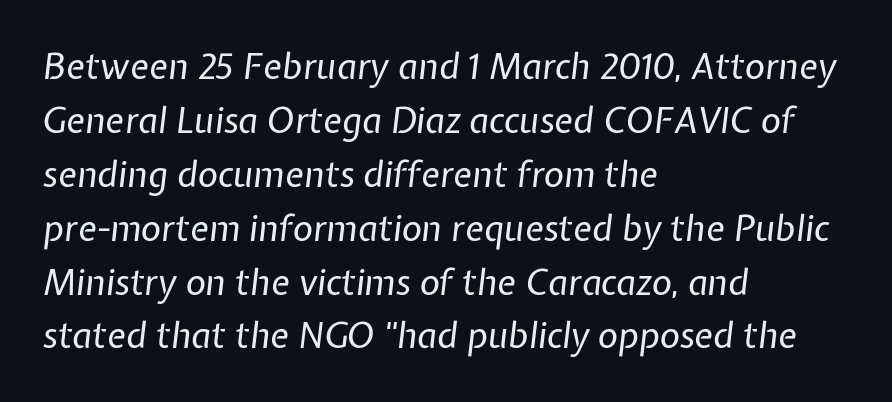
Q: Is the text bold? A: No.
Q: Is the text italic (slanted)? A: Yes, it leans right by about 7 degrees.
Q: Is the text underlined? A: No.
Q: How is the paragraph aligned? A: Left-aligned.
Q: Is the spacing between letters normal or unusually wide? A: Normal.
Q: Is the spacing between lines tight, normal or loose? A: Normal.
Q: Width (condensed, normal, or wide)? A: Normal.
Q: Stroke contrast? A: Low.
Q: x-height? A: Medium.
Q: Monospaced? A: No.
